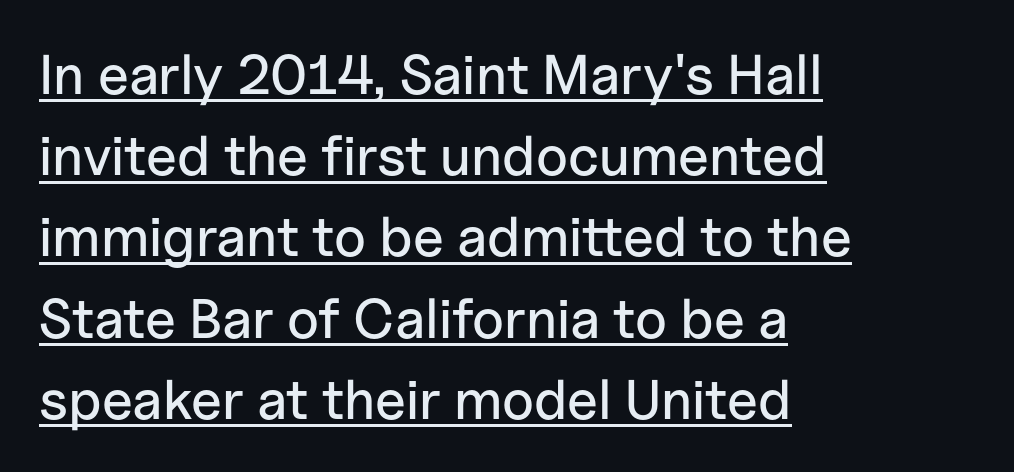
Honestly, the underline is the first thing you notice here. Each letter keeps its own natural width here, so spacing adapts to shape. The text block is weighted toward the left margin, trailing off unevenly rightward. The font family rendered here belongs to the sans-serif group. Every stem runs plumb, perpendicular to the baseline.
